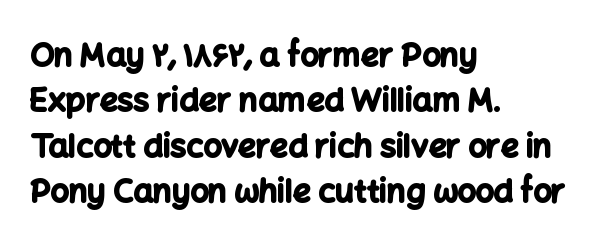
{"serif": "no", "italic": "no", "bold": "yes", "weight": "bold", "width": "normal", "stroke_contrast": "low", "x_height": "medium", "monospaced": "no", "underline": "no", "align": "left", "line_spacing": "normal", "line_spacing_ratio": 1.42, "letter_spacing": "normal", "letter_spacing_em": 0.0, "glyph_px": 32}
